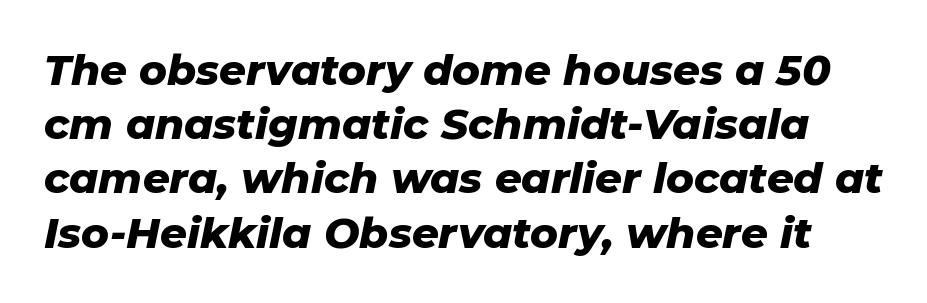
{"italic": "yes", "lean": "right", "slant_degrees": 11, "bold": "yes", "weight": "heavy", "width": "normal", "stroke_contrast": "low", "x_height": "medium", "monospaced": "no", "underline": "no", "line_spacing": "normal", "line_spacing_ratio": 1.29, "letter_spacing": "normal", "letter_spacing_em": 0.0, "glyph_px": 42}
